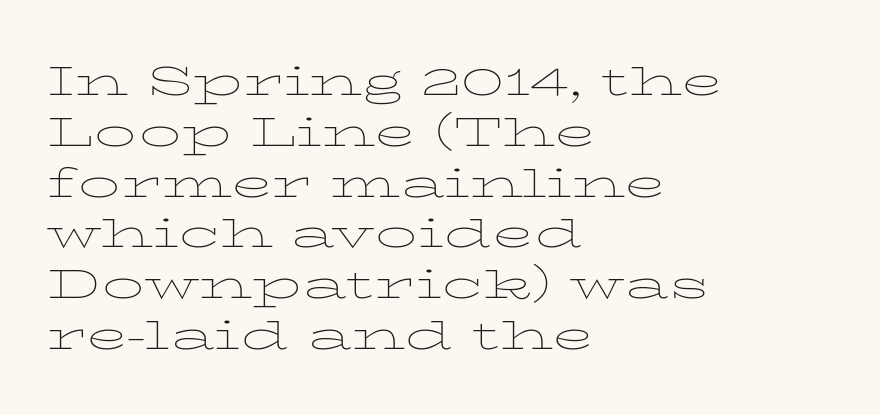
{"serif": "yes", "italic": "no", "bold": "no", "weight": "thin", "width": "wide", "stroke_contrast": "low", "x_height": "medium", "monospaced": "no", "underline": "no", "align": "left", "line_spacing_ratio": 1.21, "letter_spacing": "normal", "letter_spacing_em": 0.0, "glyph_px": 42}
